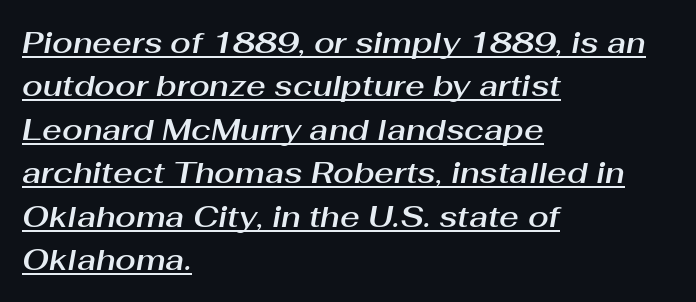
Q: Is the text italic (slanted)? A: Yes, it leans right by about 10 degrees.
Q: Is the text underlined? A: Yes.
Q: How is the paragraph aligned? A: Left-aligned.
Q: Is the spacing between letters normal or unusually wide? A: Normal.
Q: Is the spacing between lines tight, normal or loose? A: Normal.
Q: Width (condensed, normal, or wide)? A: Normal.
Q: Stroke contrast? A: Medium.
Q: x-height? A: Medium.
Q: Monospaced? A: No.
